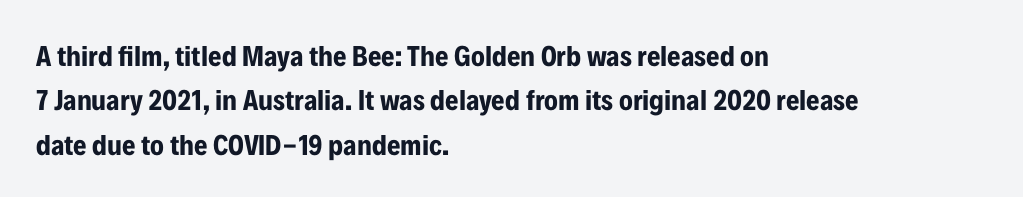
Q: Is the text bold? A: Yes.
Q: Is the text italic (slanted)? A: No, it is upright.
Q: Is the typeface a serif or a sans-serif typeface? A: Sans-serif.
Q: Is the text underlined? A: No.
Q: How is the paragraph aligned? A: Left-aligned.
Q: Is the spacing between letters normal or unusually wide? A: Normal.
Q: Is the spacing between lines tight, normal or loose? A: Normal.
Q: Width (condensed, normal, or wide)? A: Condensed.
Q: Stroke contrast? A: Low.
Q: x-height? A: Medium.
Q: Monospaced? A: No.
